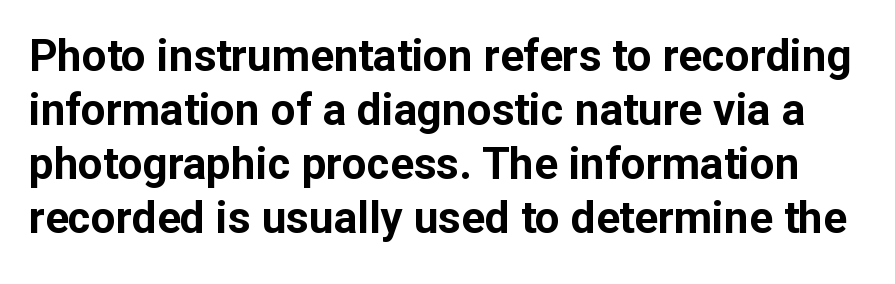
The letters advance in unequal steps, a hallmark of proportional type. Rendered with straight, roman letterforms. I'd call this a sans setting — the letters go barefoot. The sample has been set heavy, in full bold. The line texture is even and compact thanks to regular tracking. The zone under the glyphs is completely vacant.
